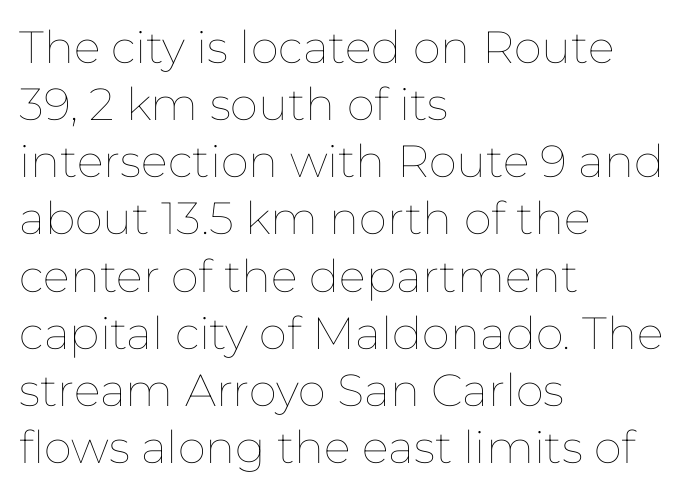
The image shows 45 px thin type, upright; set left-aligned, normal line spacing (1.27x), normal letter spacing, not underlined; low stroke contrast and a medium x-height.
